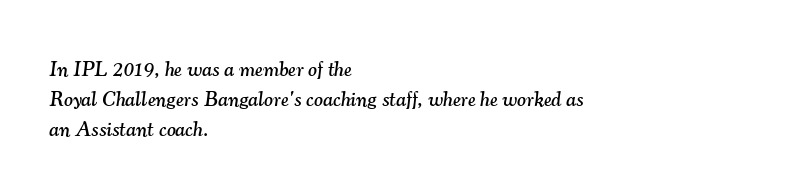
The image shows 21 px text type, italic (leaning right); set left-aligned, normal line spacing (1.42x), normal letter spacing, not underlined.
